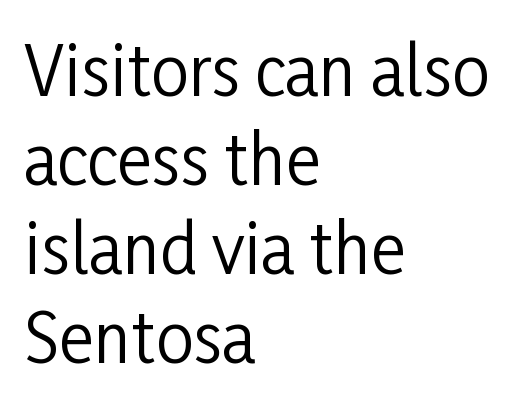
The image shows 67 px regular-weight, condensed sans-serif type, upright; set left-aligned, normal line spacing (1.33x), normal letter spacing, not underlined; low stroke contrast and a medium x-height.
